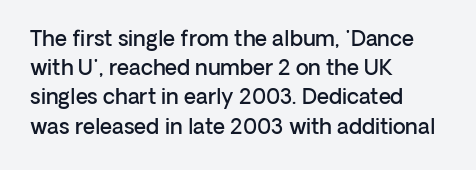
The face used here is a semibold: visibly heavier than regular, lighter than bold. Italic? Not at all — the glyphs are vertical. Default kerning and tracking; the words read as compact shapes. The paragraph shown leans on its left margin. Clear beneath every line of the passage.
